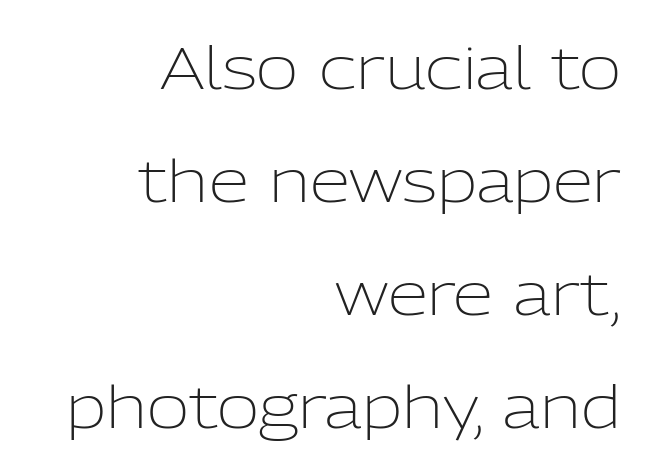
{"serif": "no", "italic": "no", "bold": "no", "weight": "light", "width": "normal", "stroke_contrast": "low", "x_height": "medium", "monospaced": "no", "underline": "no", "align": "right", "line_spacing": "loose", "line_spacing_ratio": 1.95, "letter_spacing": "normal", "letter_spacing_em": 0.0, "glyph_px": 58}
